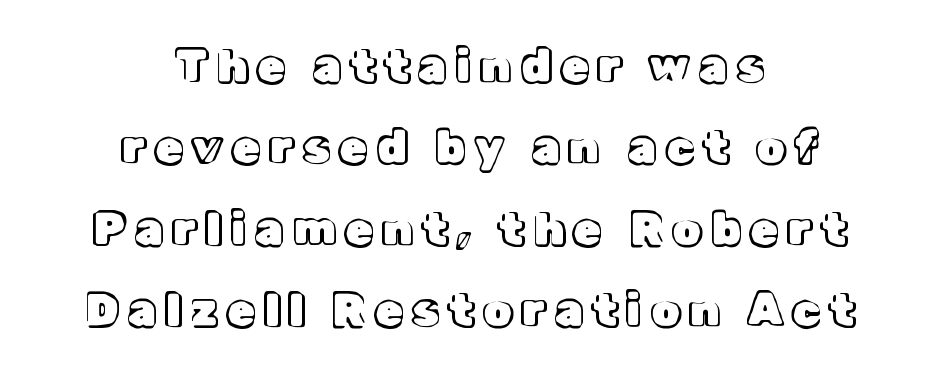
{"italic": "no", "width": "normal", "x_height": "medium", "monospaced": "no", "underline": "no", "align": "center", "line_spacing_ratio": 1.81, "letter_spacing": "wide", "letter_spacing_em": 0.22, "glyph_px": 45}
